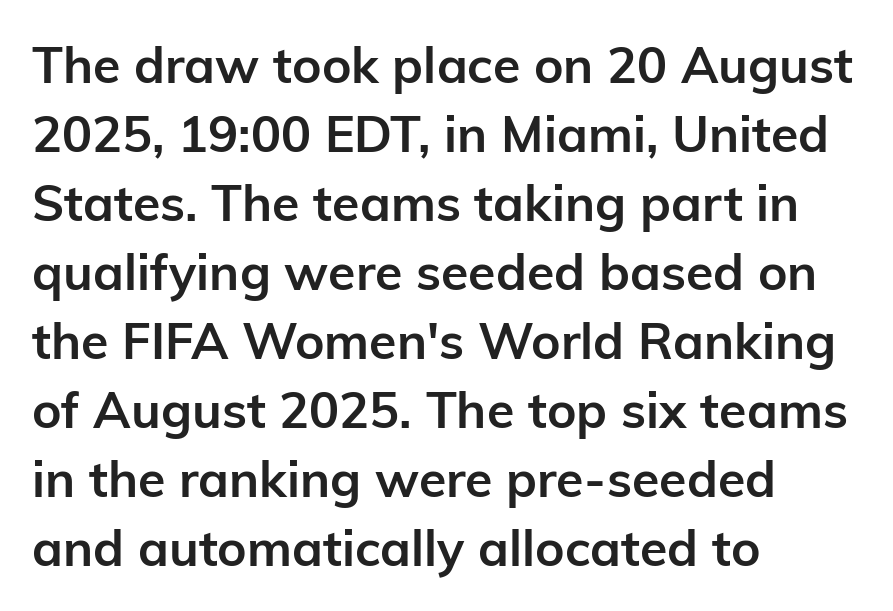
The image shows 50 px semibold sans-serif type, upright; set left-aligned, normal line spacing (1.38x), normal letter spacing, not underlined; low stroke contrast and a medium x-height.
